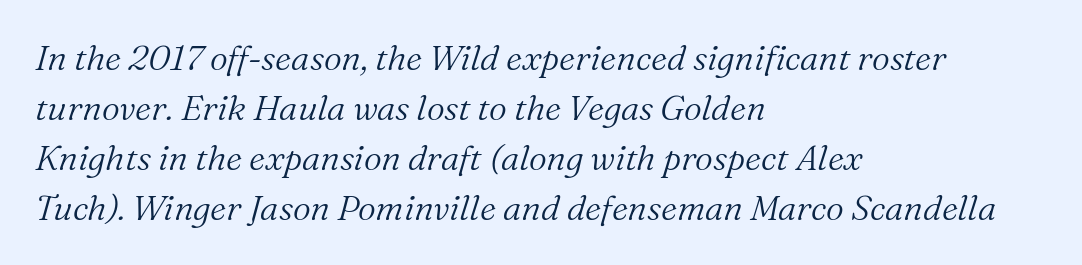
The face used here is rendered with its standard letterfit. Leading: standard. The baseline area is clear. The strokes carry an ordinary text weight at most.
